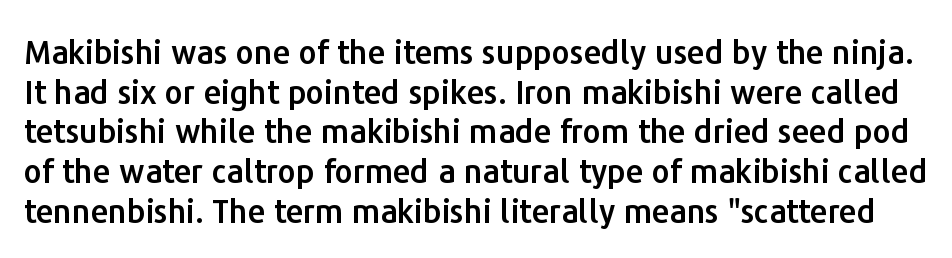
Q: Is the text italic (slanted)? A: No, it is upright.
Q: Is the typeface a serif or a sans-serif typeface? A: Sans-serif.
Q: Is the text underlined? A: No.
Q: Is the spacing between letters normal or unusually wide? A: Normal.
Q: Width (condensed, normal, or wide)? A: Normal.
Q: Stroke contrast? A: Low.
Q: x-height? A: Medium.
Q: Monospaced? A: No.
